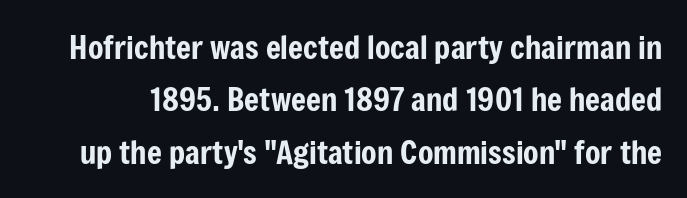
Q: Is the text italic (slanted)? A: No, it is upright.
Q: Is the typeface a serif or a sans-serif typeface? A: Sans-serif.
Q: Is the text underlined? A: No.
Q: Is the spacing between letters normal or unusually wide? A: Normal.
Q: Is the spacing between lines tight, normal or loose? A: Normal.
Q: Width (condensed, normal, or wide)? A: Condensed.
Q: Stroke contrast? A: Low.
Q: x-height? A: Medium.
Q: Monospaced? A: No.
